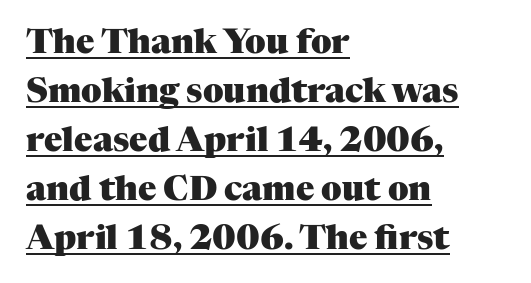
{"serif": "yes", "italic": "no", "bold": "yes", "weight": "heavy", "width": "normal", "stroke_contrast": "medium", "x_height": "medium", "monospaced": "no", "underline": "yes", "align": "left", "line_spacing": "normal", "line_spacing_ratio": 1.44, "letter_spacing": "normal", "letter_spacing_em": 0.0, "glyph_px": 34}
